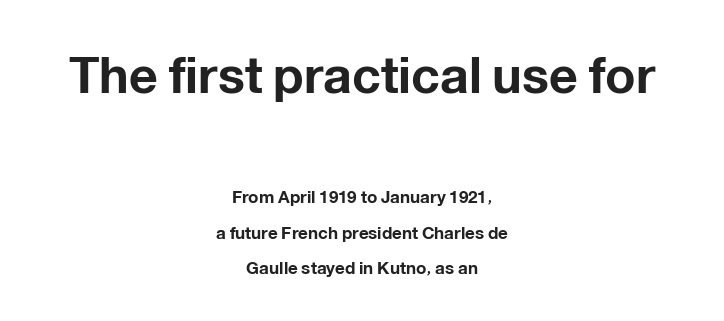
{"serif": "no", "italic": "no", "bold": "yes", "weight": "bold", "width": "normal", "stroke_contrast": "low", "x_height": "medium", "monospaced": "no", "underline": "no", "align": "center", "line_spacing": "loose", "line_spacing_ratio": 2.1, "letter_spacing": "normal", "letter_spacing_em": 0.0, "larger_block": "first", "size_ratio": 2.94, "glyph_px": 50}
